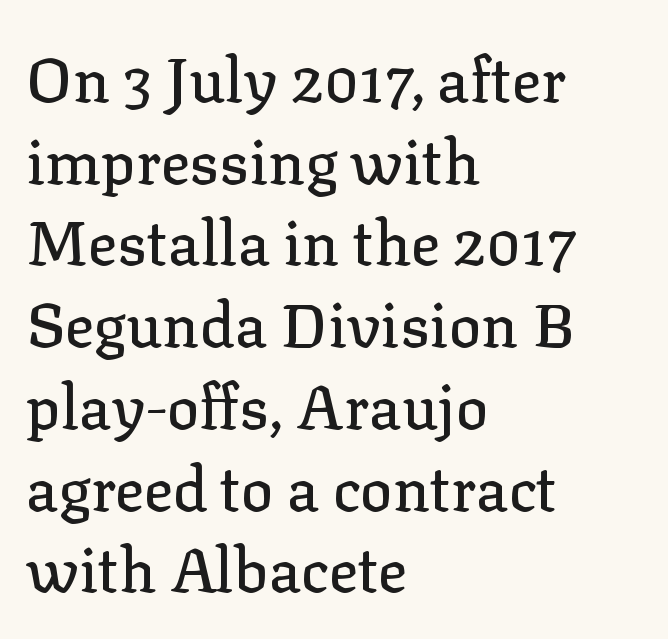
Q: Is the text italic (slanted)? A: No, it is upright.
Q: Is the typeface a serif or a sans-serif typeface? A: Serif.
Q: Is the text underlined? A: No.
Q: How is the paragraph aligned? A: Left-aligned.
Q: Is the spacing between letters normal or unusually wide? A: Normal.
Q: Is the spacing between lines tight, normal or loose? A: Normal.
Q: Width (condensed, normal, or wide)? A: Normal.
Q: Stroke contrast? A: Low.
Q: x-height? A: Medium.
Q: Monospaced? A: No.
